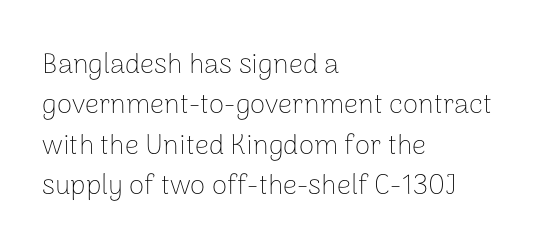
{"serif": "no", "italic": "no", "bold": "no", "weight": "thin", "width": "normal", "stroke_contrast": "low", "x_height": "medium", "monospaced": "no", "underline": "no", "align": "left", "line_spacing": "normal", "line_spacing_ratio": 1.44, "letter_spacing": "normal", "letter_spacing_em": 0.0, "glyph_px": 28}
